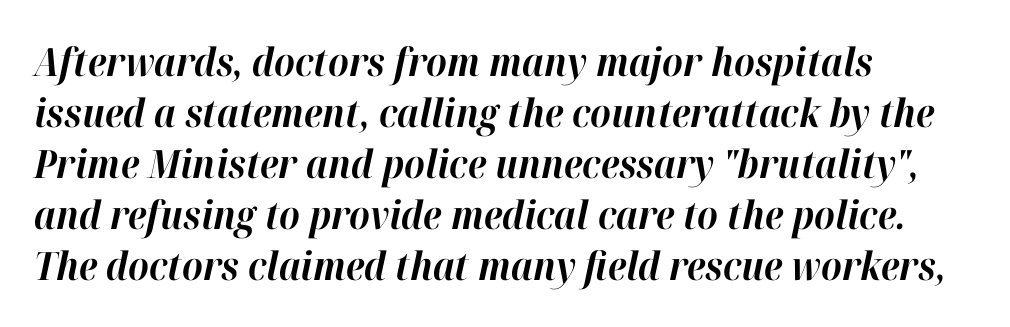
The image shows 39 px bold type, italic (leaning right); set left-aligned, normal line spacing (1.31x), normal letter spacing, not underlined; high stroke contrast and a medium x-height.
